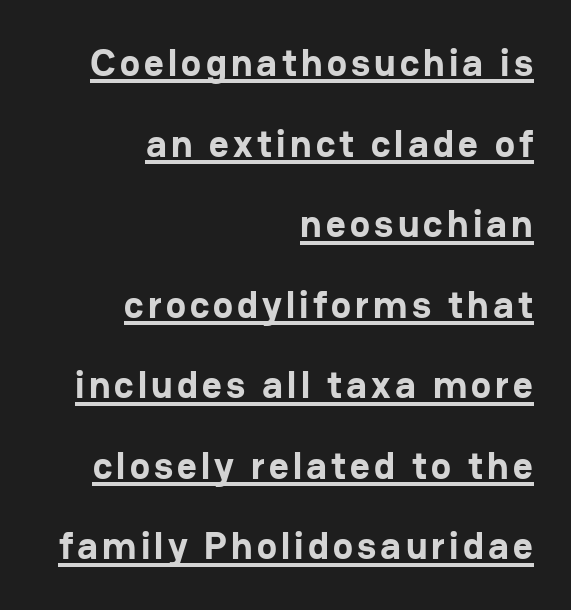
Q: Is the text bold? A: Yes.
Q: Is the text italic (slanted)? A: No, it is upright.
Q: Is the typeface a serif or a sans-serif typeface? A: Sans-serif.
Q: Is the text underlined? A: Yes.
Q: How is the paragraph aligned? A: Right-aligned.
Q: Is the spacing between lines tight, normal or loose? A: Loose.
Q: Width (condensed, normal, or wide)? A: Normal.
Q: Stroke contrast? A: Low.
Q: x-height? A: Medium.
Q: Monospaced? A: No.
